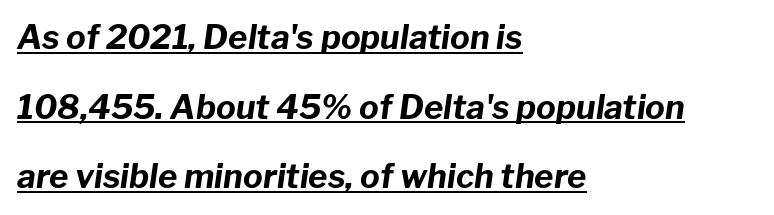
The passage is arranged the way most books set body copy — flush left. It's the slanting kind of type. A typographer would call this underscored text. Leading is clearly above the norm, producing a sparse column.
